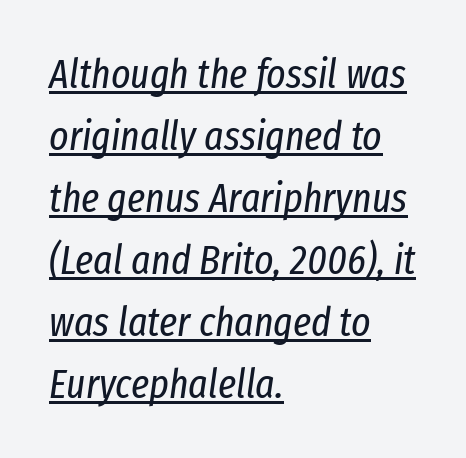
The image shows 41 px regular-weight, condensed type, italic (leaning right); set left-aligned, normal line spacing (1.51x), normal letter spacing, underlined; low stroke contrast and a medium x-height.
